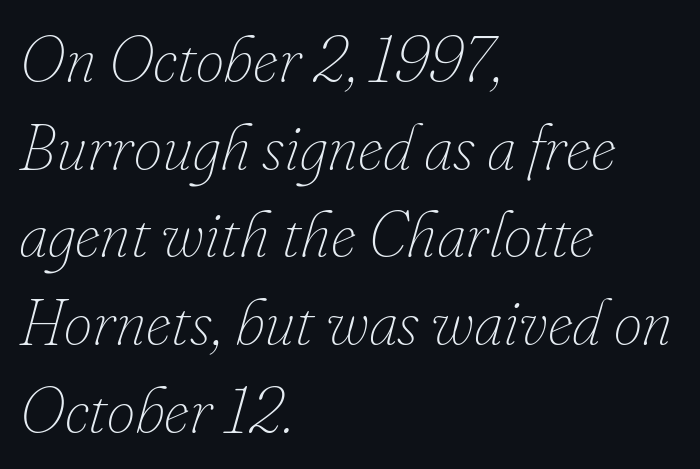
The image shows 64 px thin type, italic (leaning right); set left-aligned, normal line spacing (1.37x), normal letter spacing, not underlined; low stroke contrast and a small x-height.
